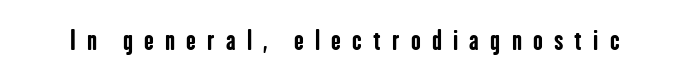
Between one letter and the next there's a generous, obvious gap. Each glyph is drawn with heavy, bold strokes. Has an underline been added? It has not. Every character sits straight up, as roman type does.
